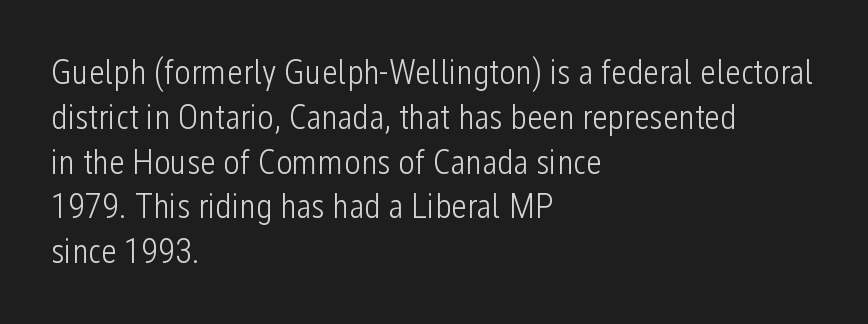
{"serif": "no", "italic": "no", "bold": "no", "weight": "light", "width": "condensed", "stroke_contrast": "low", "x_height": "medium", "monospaced": "no", "underline": "no", "align": "left", "line_spacing": "normal", "line_spacing_ratio": 1.28, "letter_spacing": "normal", "letter_spacing_em": 0.0, "glyph_px": 35}
